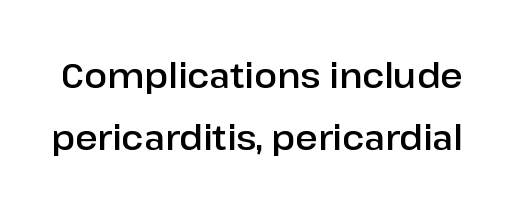
Q: Is the text italic (slanted)? A: No, it is upright.
Q: Is the typeface a serif or a sans-serif typeface? A: Sans-serif.
Q: Is the text underlined? A: No.
Q: Is the spacing between letters normal or unusually wide? A: Normal.
Q: Width (condensed, normal, or wide)? A: Normal.
Q: Stroke contrast? A: Low.
Q: x-height? A: Medium.
Q: Monospaced? A: No.
